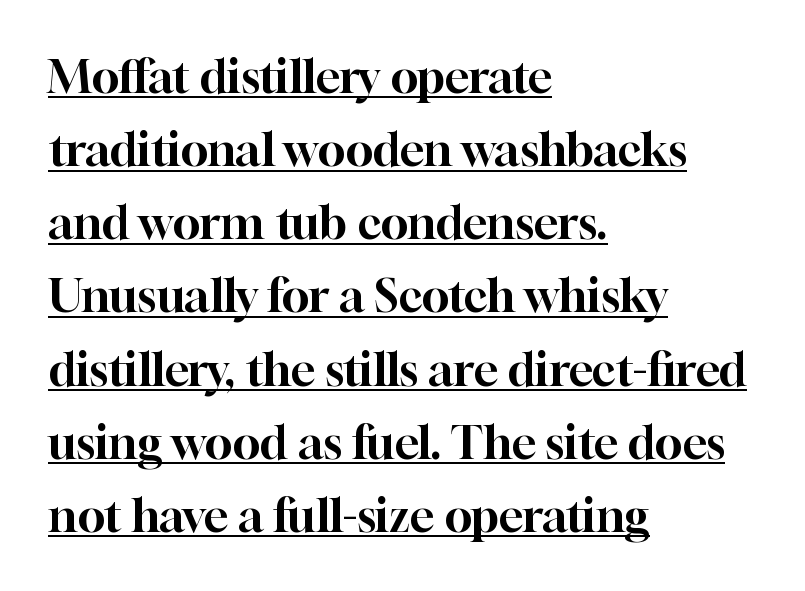
Q: Is the text italic (slanted)? A: No, it is upright.
Q: Is the typeface a serif or a sans-serif typeface? A: Serif.
Q: Is the text underlined? A: Yes.
Q: How is the paragraph aligned? A: Left-aligned.
Q: Is the spacing between letters normal or unusually wide? A: Normal.
Q: Is the spacing between lines tight, normal or loose? A: Normal.
Q: Width (condensed, normal, or wide)? A: Normal.
Q: Stroke contrast? A: High.
Q: x-height? A: Medium.
Q: Monospaced? A: No.
